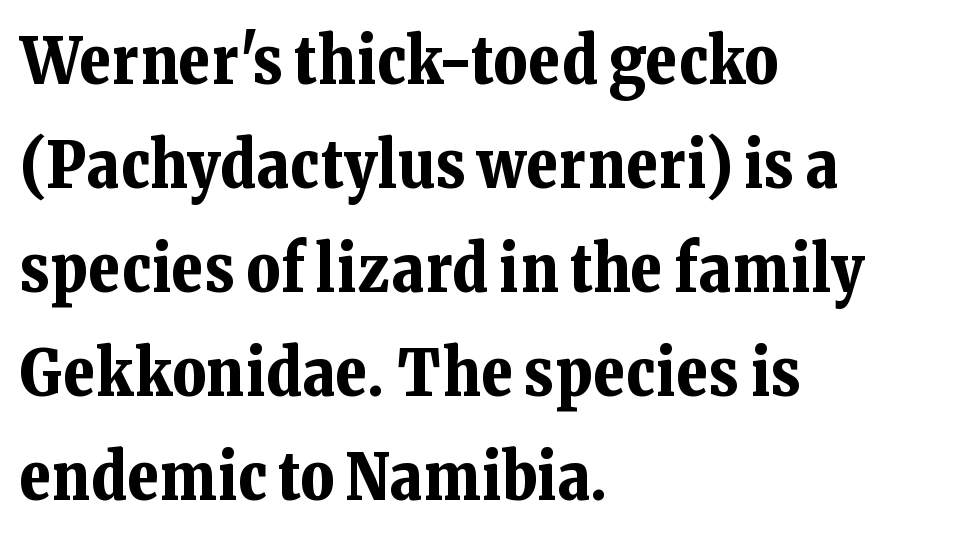
{"serif": "yes", "italic": "no", "bold": "yes", "weight": "bold", "width": "normal", "stroke_contrast": "low", "x_height": "medium", "monospaced": "no", "underline": "no", "align": "left", "line_spacing": "normal", "line_spacing_ratio": 1.6, "letter_spacing": "normal", "letter_spacing_em": 0.0, "glyph_px": 65}
